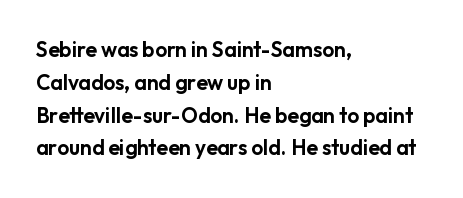
{"italic": "no", "underline": "no", "align": "left", "line_spacing": "normal", "line_spacing_ratio": 1.56, "letter_spacing": "normal", "letter_spacing_em": 0.0, "glyph_px": 21}
